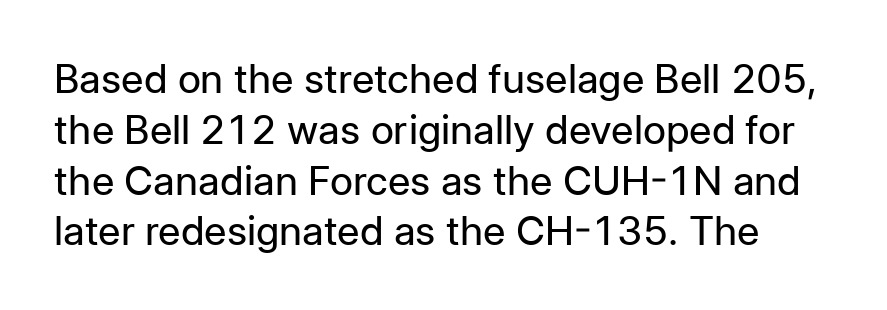
The image shows 40 px regular-weight sans-serif type, upright; set normal line spacing (1.27x), normal letter spacing, not underlined; low stroke contrast and a medium x-height.
